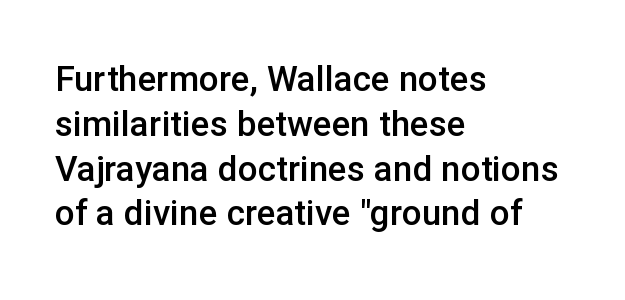
Q: Is the text bold? A: Semi-bold.
Q: Is the text italic (slanted)? A: No, it is upright.
Q: Is the typeface a serif or a sans-serif typeface? A: Sans-serif.
Q: Is the text underlined? A: No.
Q: How is the paragraph aligned? A: Left-aligned.
Q: Is the spacing between letters normal or unusually wide? A: Normal.
Q: Is the spacing between lines tight, normal or loose? A: Normal.
Q: Width (condensed, normal, or wide)? A: Normal.
Q: Stroke contrast? A: Low.
Q: x-height? A: Medium.
Q: Monospaced? A: No.
